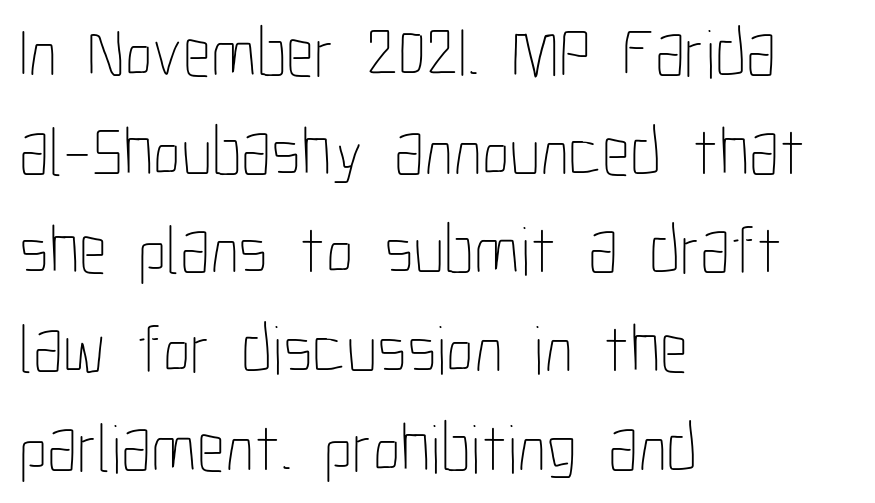
These lines keep a tight, regular rhythm from letter to letter. Think of a printed novel: that variable character pitch is what you see here. Heft: none added — not bold. The words here are not underlined. The axis of the letterforms is exactly vertical. The lines sit at an ordinary, default distance from one another.
